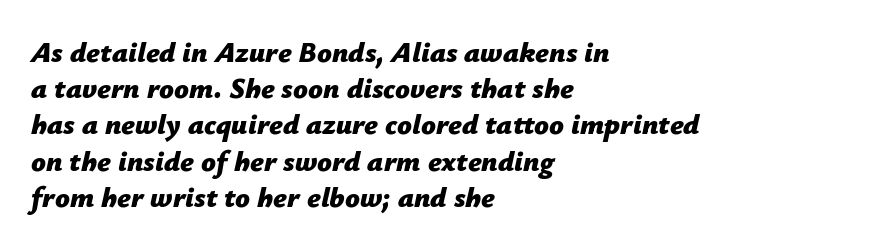
Each new line begins a customary step beneath the previous one. Nobody drew a line under any word here. A typesetter would mark this as italic. Is this a fixed-width face? No — the glyphs have proportional, varying widths.
